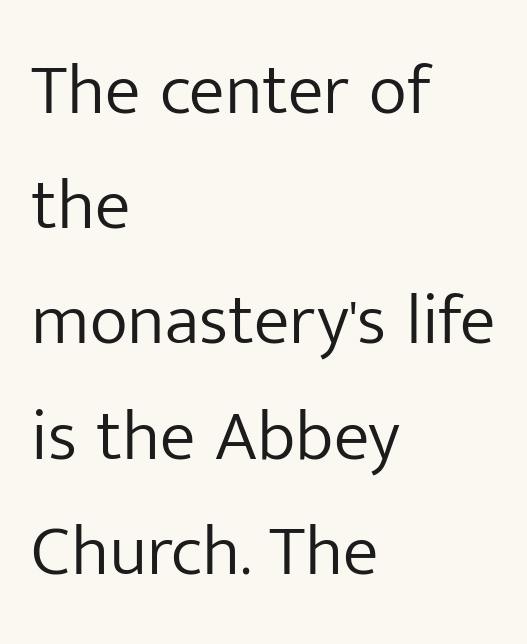
Characters remain perfectly vertical along every line. Type style note: lacks serifs. Compared with a typical body face, this is equally light or lighter still. Does the copy run flush right? No — it runs flush left. A typesetter would call this proportional, since set widths differ per character.
